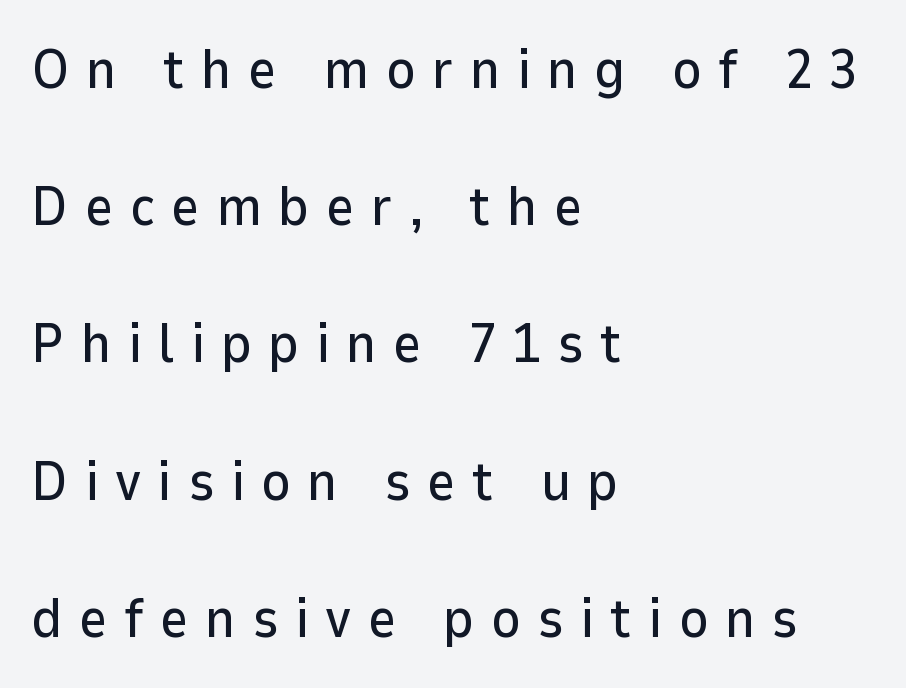
The image shows 56 px sans-serif type, upright; set left-aligned, loose line spacing (2.45x), unusually wide letter spacing (+0.29 em), not underlined; low stroke contrast and a medium x-height.
